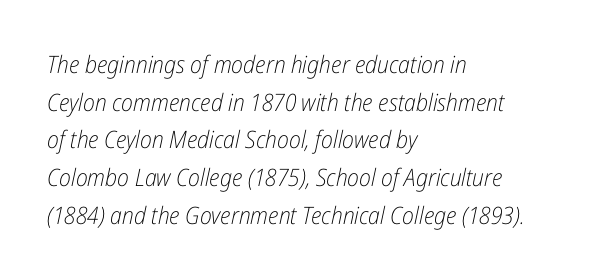
The image shows 24 px text type, italic (leaning right); set left-aligned, normal line spacing (1.57x), normal letter spacing, not underlined.
